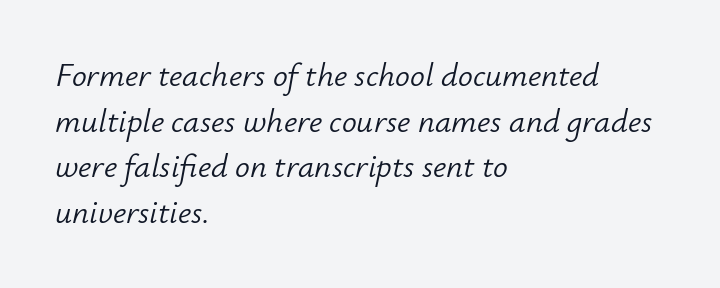
{"italic": "yes", "lean": "right", "slant_degrees": 12, "bold": "no", "weight": "light", "width": "normal", "stroke_contrast": "low", "x_height": "small", "monospaced": "no", "underline": "no", "align": "left", "line_spacing": "normal", "line_spacing_ratio": 1.38, "letter_spacing": "normal", "letter_spacing_em": 0.0, "glyph_px": 33}
